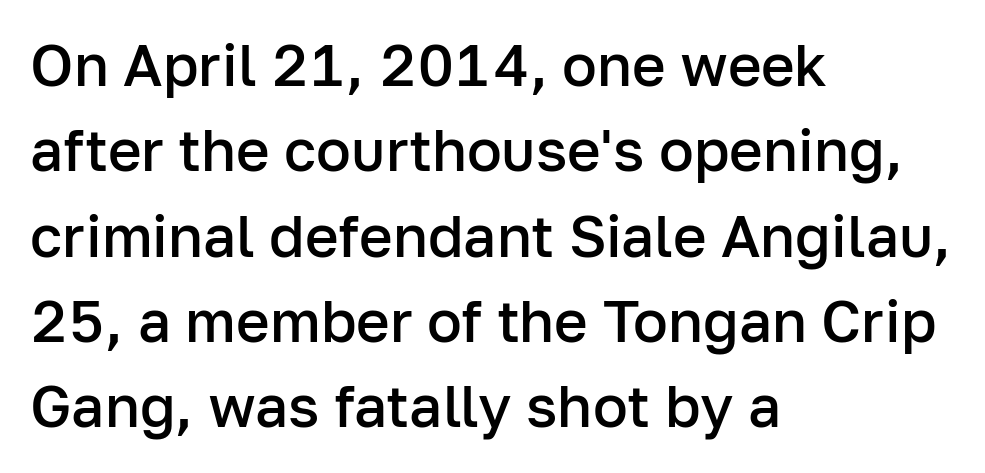
{"serif": "no", "italic": "no", "bold": "semi", "weight": "semibold", "width": "normal", "stroke_contrast": "low", "x_height": "medium", "monospaced": "no", "underline": "no", "align": "left", "line_spacing": "normal", "line_spacing_ratio": 1.47, "letter_spacing": "normal", "letter_spacing_em": 0.0, "glyph_px": 58}
